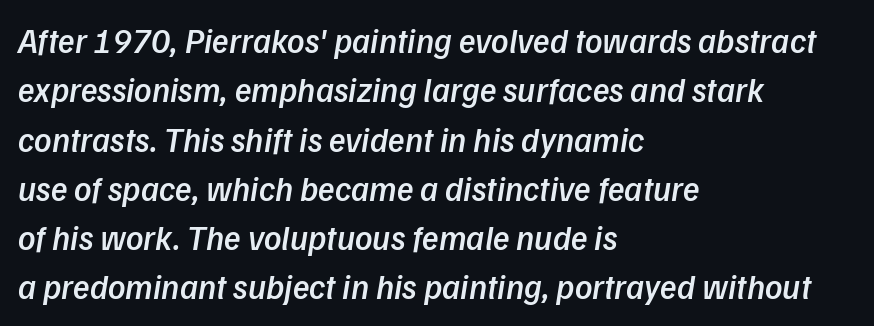
Q: Is the text bold? A: Semi-bold.
Q: Is the text italic (slanted)? A: Yes, it leans right by about 9 degrees.
Q: Is the text underlined? A: No.
Q: How is the paragraph aligned? A: Left-aligned.
Q: Is the spacing between letters normal or unusually wide? A: Normal.
Q: Is the spacing between lines tight, normal or loose? A: Normal.
Q: Width (condensed, normal, or wide)? A: Normal.
Q: Stroke contrast? A: Low.
Q: x-height? A: Medium.
Q: Monospaced? A: No.
